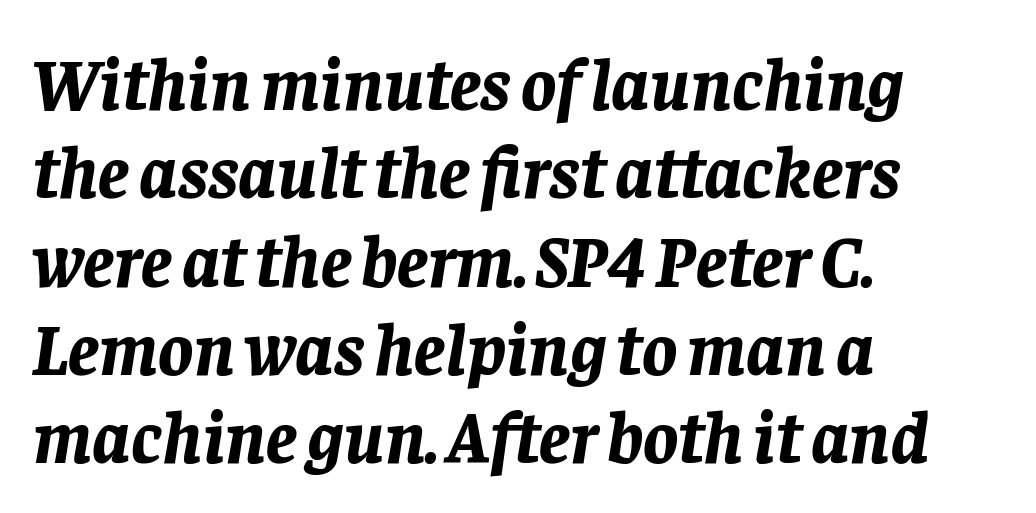
The image shows 73 px bold type, italic (leaning right); set left-aligned, line spacing 1.21x, normal letter spacing, not underlined; low stroke contrast and a large x-height.
